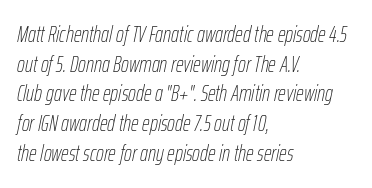
{"italic": "yes", "lean": "right", "slant_degrees": 12, "bold": "no", "underline": "no", "align": "left", "line_spacing": "normal", "line_spacing_ratio": 1.35, "letter_spacing": "normal", "letter_spacing_em": 0.0, "glyph_px": 22}
